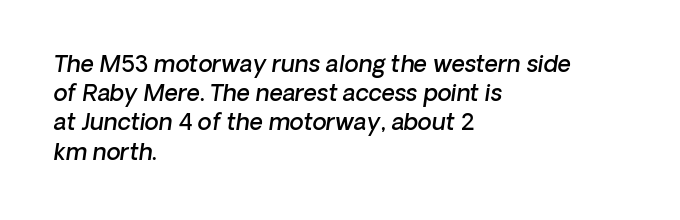
Horizontal alignment here is leftward, the default for most running prose. Lines of text with bare space underneath. In terms of weight, the rendering is demibold, just under bold. Is there much room between lines? A standard amount, neither cramped nor airy. Between one letter and the next there's only the usual sliver of space.
